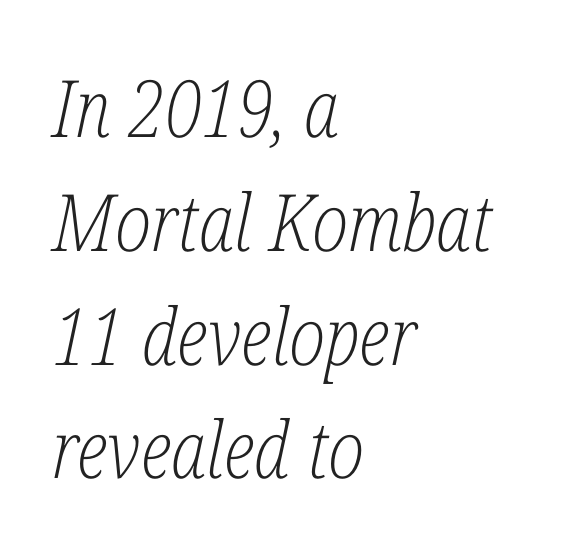
{"serif": "yes", "italic": "yes", "lean": "right", "slant_degrees": 12, "bold": "no", "weight": "light", "width": "condensed", "stroke_contrast": "low", "x_height": "medium", "monospaced": "no", "underline": "no", "align": "left", "line_spacing": "normal", "line_spacing_ratio": 1.44, "letter_spacing": "normal", "letter_spacing_em": 0.0, "glyph_px": 79}
